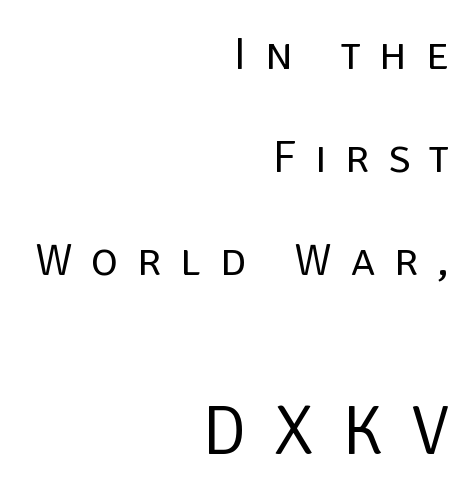
Compared with a flush-left layout, this one pins lines to the opposite, right side. Ink coverage per letter is moderate at most. The lettering stays uniformly vertical, giving the passage a roman look. Note the varied advance widths — an 'i' is clearly narrower than an 'm'. Type size steps up from the first block to the second.
